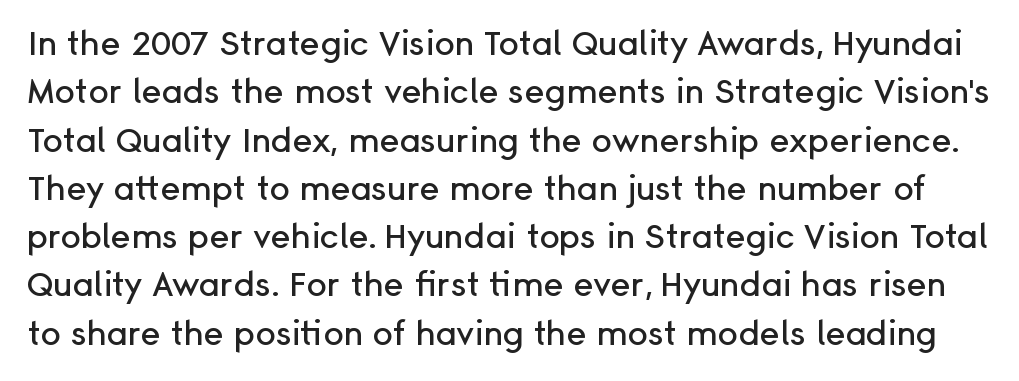
No feet cap the strokes, marking this as sans-serif type. The strip under each line holds only bare page. Tall strokes in this sample are plumb rather than angled. The line texture is even and compact thanks to regular tracking.
